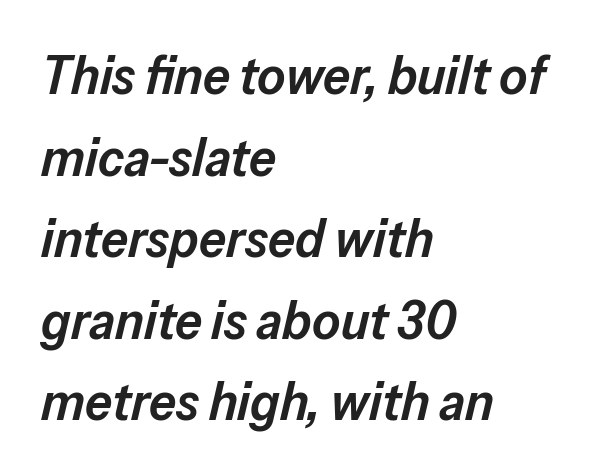
The letters are slanted; this is an italic face. Firm but not heavy-handed strokes: this text is semibold. Looks like regular typesetting: each glyph gets only the width it needs. Baseline-to-baseline distance is the conventional proportion of letter height.
